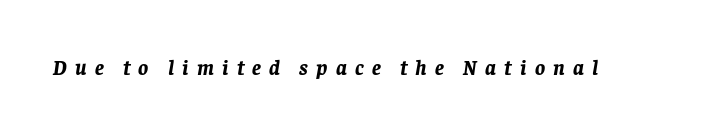
The image shows 21 px bold type, italic (leaning right); set unusually wide letter spacing (+0.39 em), not underlined.
